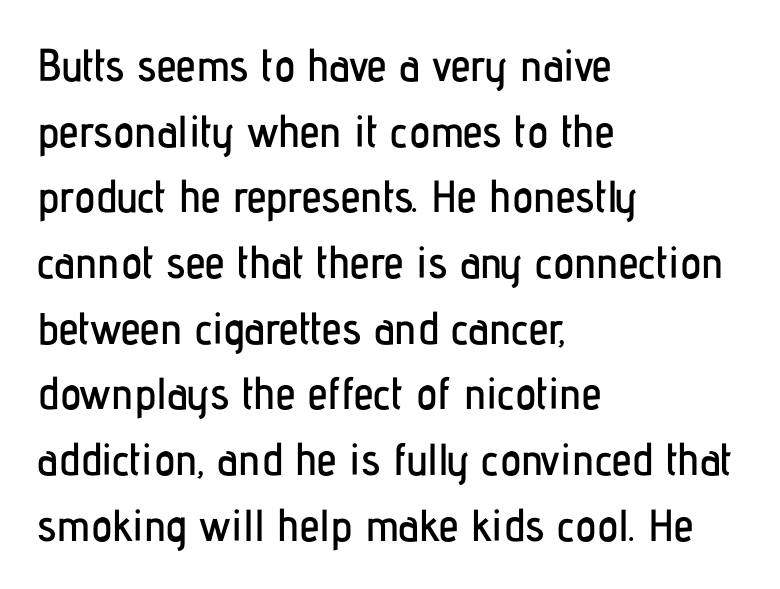
Q: Is the text italic (slanted)? A: No, it is upright.
Q: Is the typeface a serif or a sans-serif typeface? A: Sans-serif.
Q: Is the text underlined? A: No.
Q: How is the paragraph aligned? A: Left-aligned.
Q: Is the spacing between letters normal or unusually wide? A: Normal.
Q: Is the spacing between lines tight, normal or loose? A: Normal.
Q: Width (condensed, normal, or wide)? A: Condensed.
Q: Stroke contrast? A: Low.
Q: x-height? A: Medium.
Q: Monospaced? A: No.
